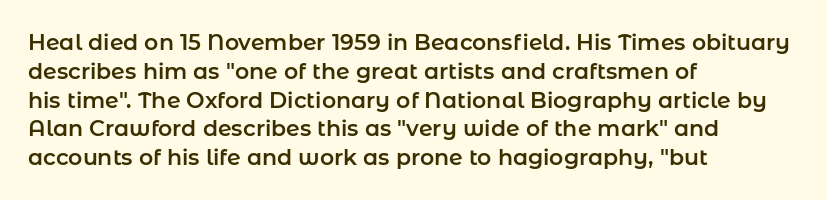
Descender tails drop into unmarked territory. Horizontal alignment here is leftward, the default for most running prose. Does extra space separate the letters? No, they use regular spacing. Upright lettering throughout. Evenly set lines give the paragraph a standard silhouette.
